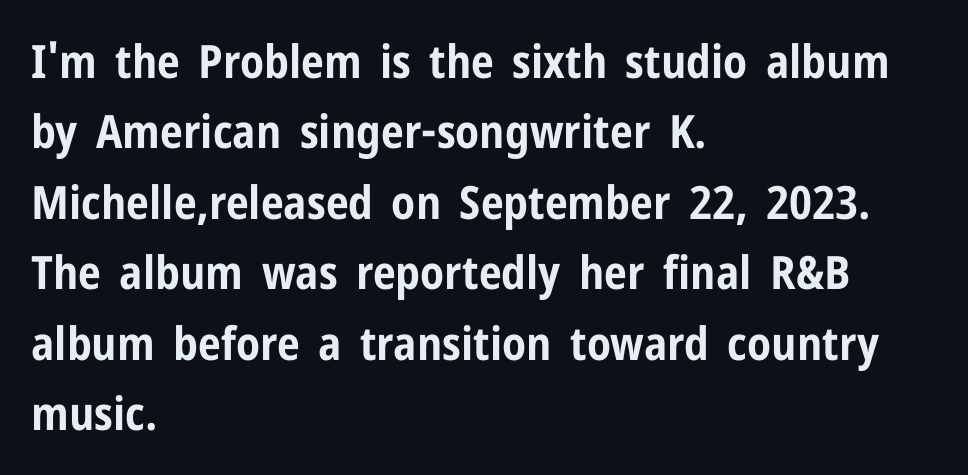
The image shows 46 px bold, condensed sans-serif type, upright; set left-aligned, normal line spacing (1.53x), normal letter spacing, not underlined; low stroke contrast and a medium x-height.
